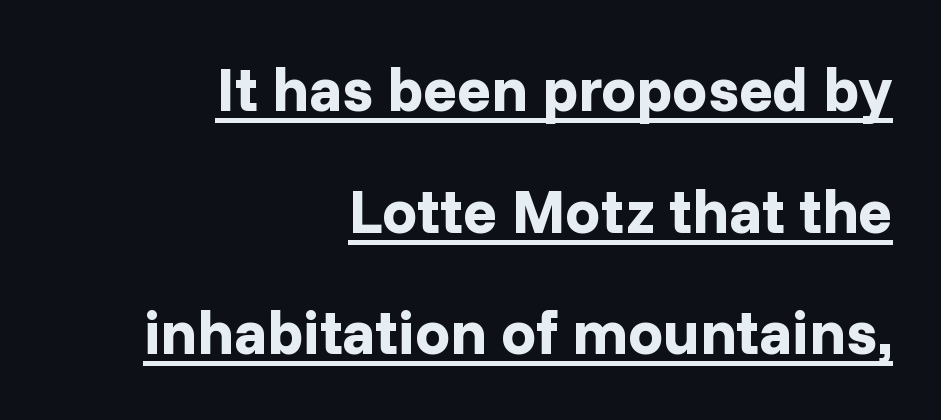
Q: Is the text bold? A: Yes.
Q: Is the text italic (slanted)? A: No, it is upright.
Q: Is the typeface a serif or a sans-serif typeface? A: Sans-serif.
Q: Is the text underlined? A: Yes.
Q: How is the paragraph aligned? A: Right-aligned.
Q: Is the spacing between letters normal or unusually wide? A: Normal.
Q: Is the spacing between lines tight, normal or loose? A: Loose.
Q: Width (condensed, normal, or wide)? A: Normal.
Q: Stroke contrast? A: Low.
Q: x-height? A: Medium.
Q: Monospaced? A: No.
